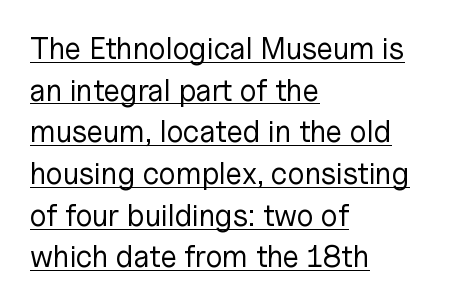
Q: Is the text bold? A: No.
Q: Is the text italic (slanted)? A: No, it is upright.
Q: Is the typeface a serif or a sans-serif typeface? A: Sans-serif.
Q: Is the text underlined? A: Yes.
Q: How is the paragraph aligned? A: Left-aligned.
Q: Is the spacing between letters normal or unusually wide? A: Normal.
Q: Is the spacing between lines tight, normal or loose? A: Normal.
Q: Width (condensed, normal, or wide)? A: Normal.
Q: Stroke contrast? A: Low.
Q: x-height? A: Medium.
Q: Monospaced? A: No.
